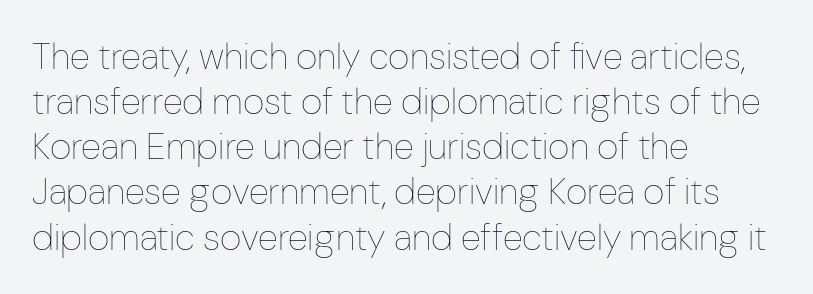
The image shows 37 px thin, condensed type, upright; set left-aligned, line spacing 1.22x, normal letter spacing, not underlined; low stroke contrast and a medium x-height.
